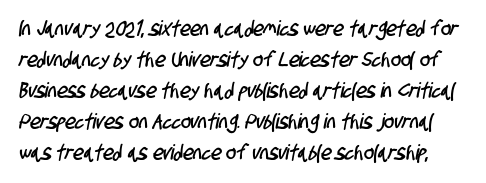
Beneath every word, the page is bare. Leading: standard. The face used here is rendered with its standard letterfit.
